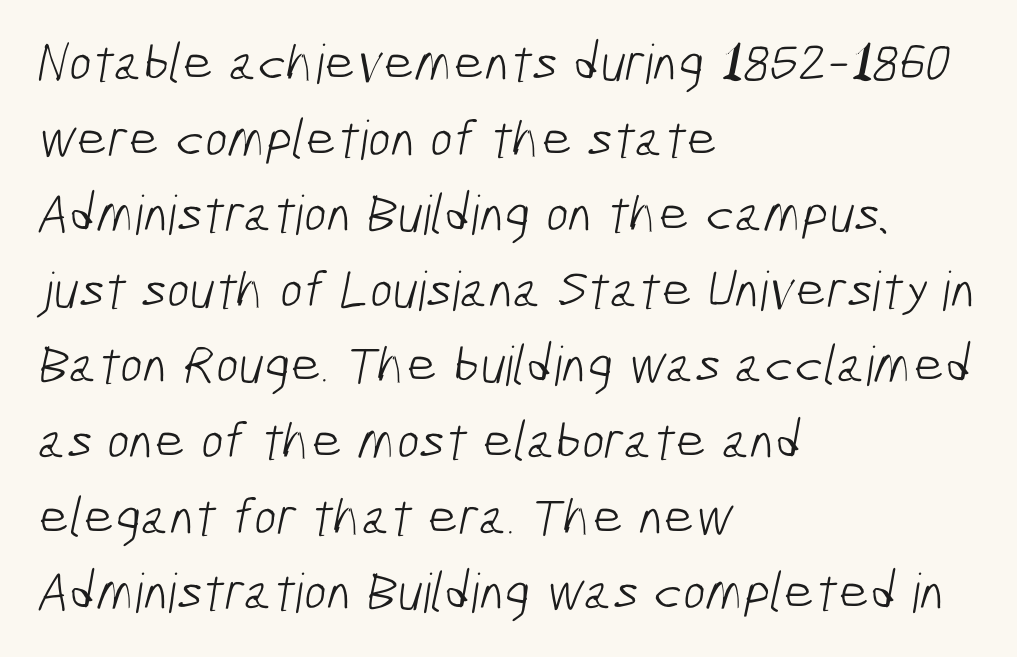
{"serif": "no", "bold": "no", "weight": "light", "width": "condensed", "stroke_contrast": "low", "x_height": "medium", "monospaced": "no", "underline": "no", "align": "left", "line_spacing": "normal", "line_spacing_ratio": 1.4, "letter_spacing": "normal", "letter_spacing_em": 0.0, "glyph_px": 54}
